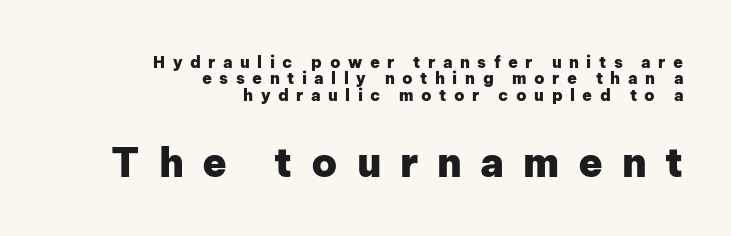
The image shows 40 px heavy sans-serif type, upright; set right-aligned, tight line spacing (1.02x), unusually wide letter spacing (+0.47 em), not underlined; the second (bottom) block is 2.5x larger; low stroke contrast and a medium x-height.
